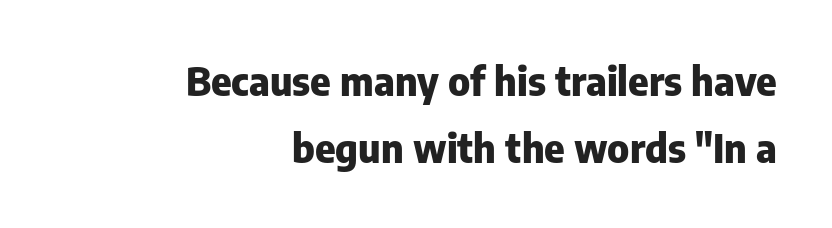
The image shows 39 px heavy sans-serif type, upright; set right-aligned, line spacing 1.72x, normal letter spacing, not underlined; low stroke contrast and a medium x-height.
